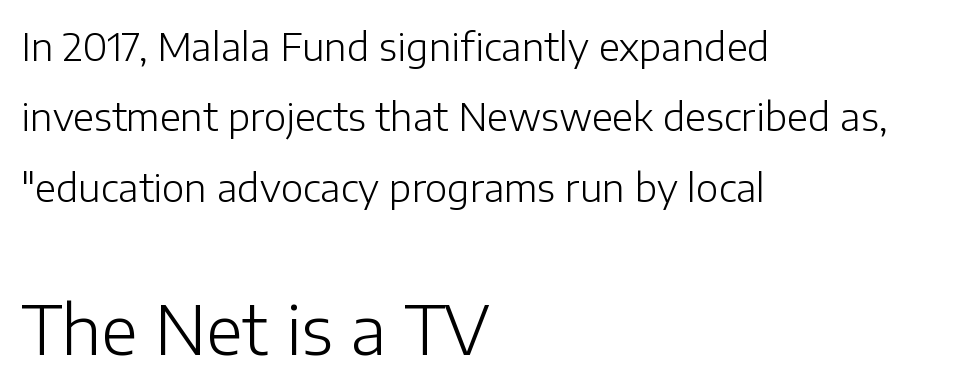
The image shows 67 px light sans-serif type, upright; set left-aligned, line spacing 1.85x, normal letter spacing, not underlined; the second (bottom) block is 1.76x larger; low stroke contrast and a medium x-height.
